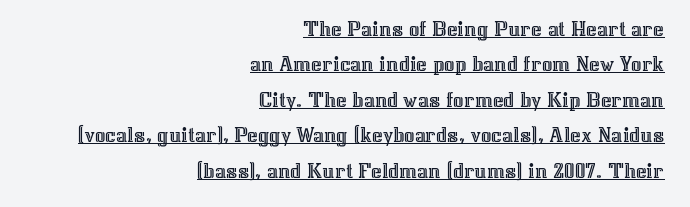
The image shows 23 px text type, upright; set right-aligned, normal line spacing (1.54x), normal letter spacing, underlined.
